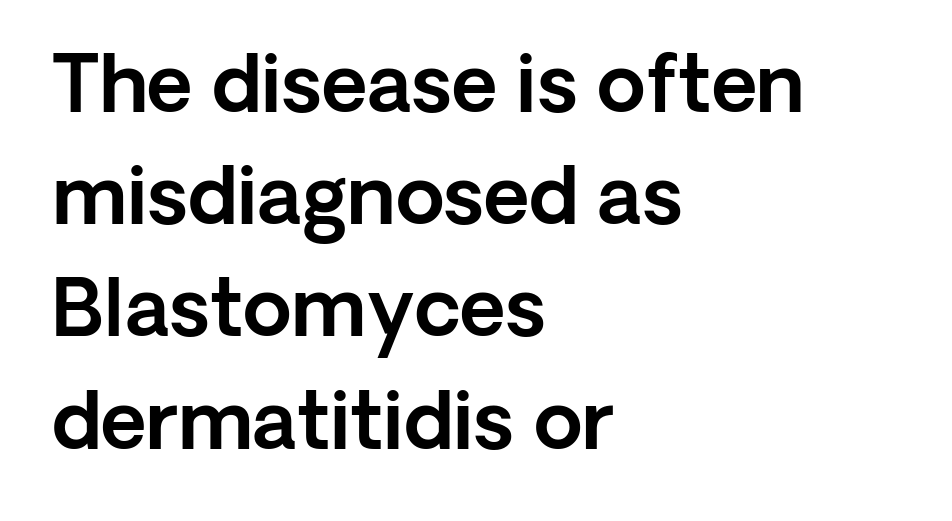
Q: Is the text italic (slanted)? A: No, it is upright.
Q: Is the typeface a serif or a sans-serif typeface? A: Sans-serif.
Q: Is the text underlined? A: No.
Q: How is the paragraph aligned? A: Left-aligned.
Q: Is the spacing between letters normal or unusually wide? A: Normal.
Q: Is the spacing between lines tight, normal or loose? A: Normal.
Q: Width (condensed, normal, or wide)? A: Normal.
Q: x-height? A: Medium.
Q: Monospaced? A: No.
